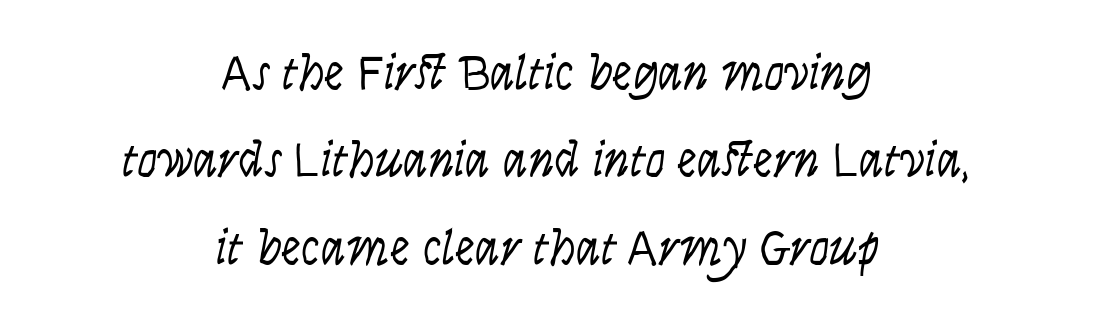
This rendering features lettering with no underline. These lines are composed in type without serifs. The letters advance in unequal steps, a hallmark of proportional type. Short and long lines alike share a common midpoint.
